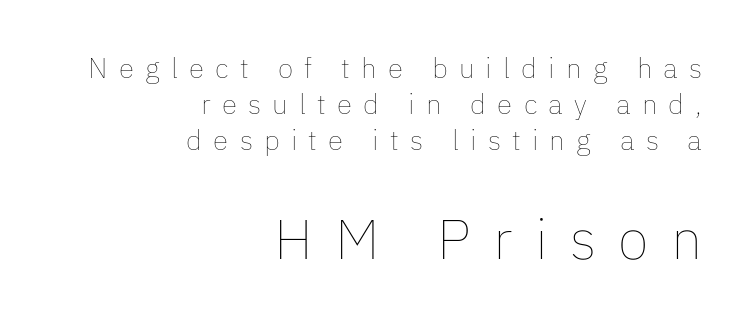
The image shows 56 px thin type, upright; set right-aligned, normal line spacing (1.28x), unusually wide letter spacing (+0.4 em), not underlined; the second (bottom) block is 2.0x larger; low stroke contrast and a medium x-height.
